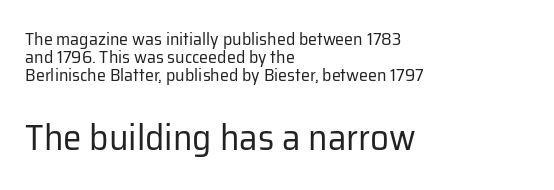
The image shows 37 px regular-weight sans-serif type, upright; set left-aligned, tight line spacing (1.01x), normal letter spacing, not underlined; the second (bottom) block is 2.06x larger; low stroke contrast and a medium x-height.
